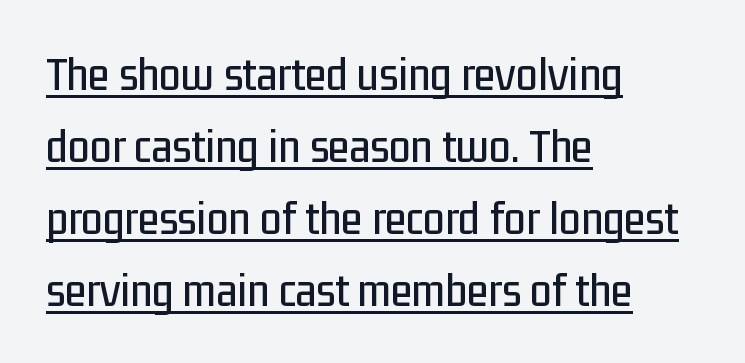
The image shows 49 px condensed sans-serif type, upright; set left-aligned, normal line spacing (1.47x), normal letter spacing, underlined; low stroke contrast and a medium x-height.
